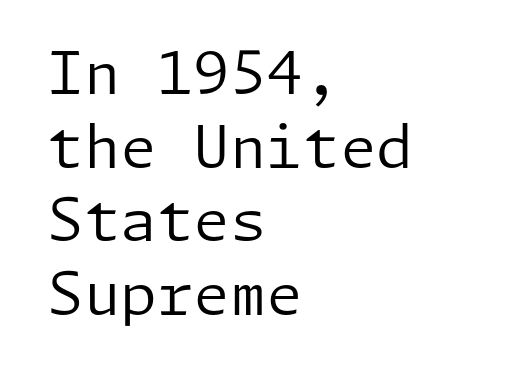
Q: Is the text bold? A: No.
Q: Is the text italic (slanted)? A: No, it is upright.
Q: Is the typeface a serif or a sans-serif typeface? A: Sans-serif.
Q: Is the text underlined? A: No.
Q: How is the paragraph aligned? A: Left-aligned.
Q: Is the spacing between letters normal or unusually wide? A: Normal.
Q: Is the spacing between lines tight, normal or loose? A: Normal.
Q: Width (condensed, normal, or wide)? A: Normal.
Q: Stroke contrast? A: Low.
Q: x-height? A: Medium.
